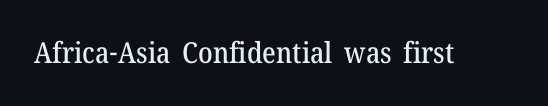
Looks like regular typesetting: each glyph gets only the width it needs. These lines are composed in type with serifs. Words float on clear page, feet unadorned. The rendering keeps characters at their native spacing.
